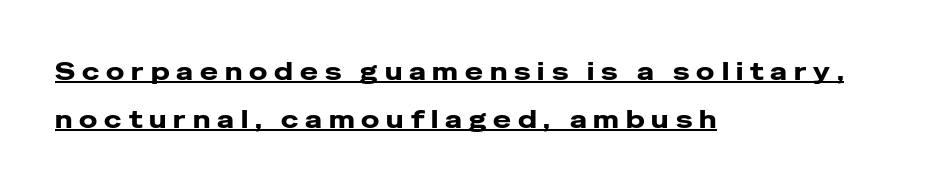
Decoration check: the copy is underlined. Nope, not italic — everything's standing straight. Look at the stroke-to-counter ratio: heavy, a bold. Left-aligned paragraph, ragged on the right. Airy leading. The letters are spread apart with noticeably loose tracking.
